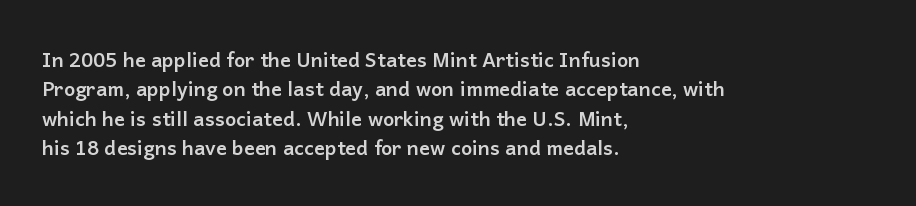
The image shows 20 px bold type, upright; set left-aligned, normal line spacing (1.47x), normal letter spacing, not underlined.
